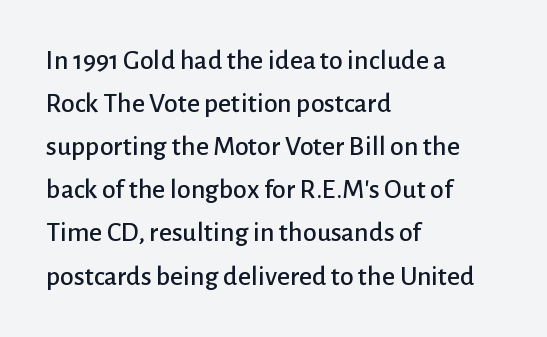
Vertically, the passage feels balanced, rows spaced as you'd expect. What kind of face is this? One without serifs — a sans. Here the designer chose a conventional face with non-uniform glyph widths. Look at the tracking — it's just the regular setting, nothing added. Designer's note — italics off, roman on.
